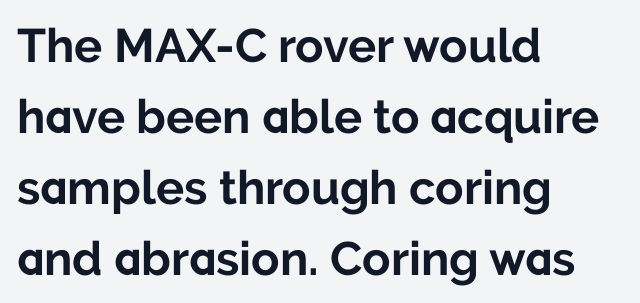
{"serif": "no", "italic": "no", "bold": "yes", "weight": "bold", "width": "normal", "stroke_contrast": "low", "x_height": "medium", "monospaced": "no", "underline": "no", "align": "left", "line_spacing": "normal", "line_spacing_ratio": 1.51, "letter_spacing": "normal", "letter_spacing_em": 0.0, "glyph_px": 47}
